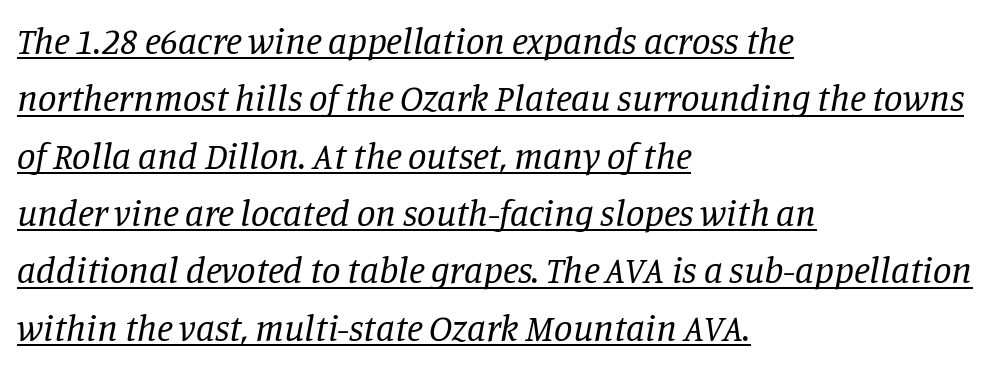
{"serif": "yes", "italic": "yes", "lean": "right", "slant_degrees": 11, "bold": "no", "weight": "regular", "width": "normal", "stroke_contrast": "low", "x_height": "large", "monospaced": "no", "underline": "yes", "align": "left", "line_spacing": "normal", "line_spacing_ratio": 1.55, "letter_spacing": "normal", "letter_spacing_em": 0.0, "glyph_px": 37}
